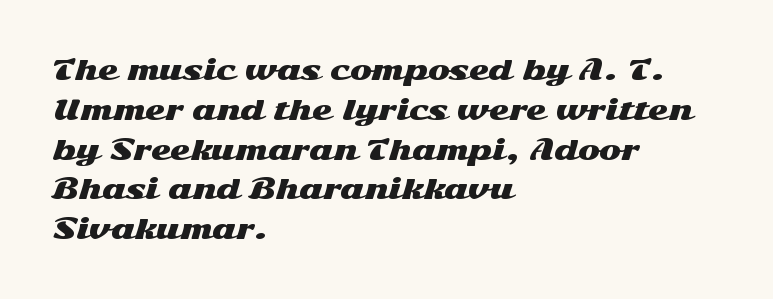
The image shows 26 px text type; set left-aligned, normal line spacing (1.53x), normal letter spacing, not underlined.
